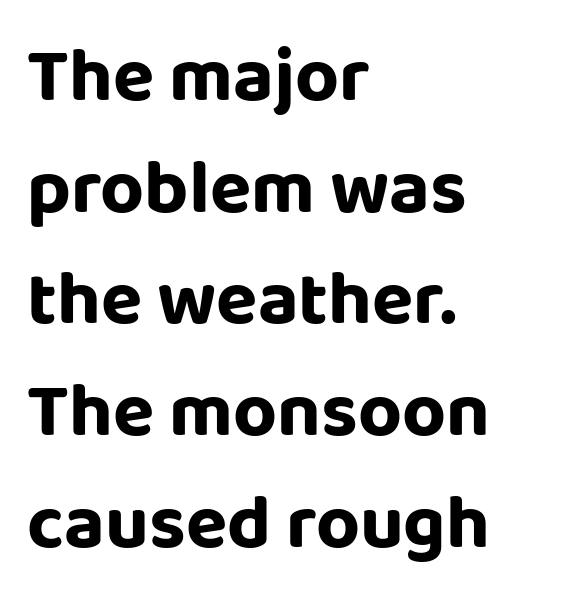
Q: Is the text italic (slanted)? A: No, it is upright.
Q: Is the typeface a serif or a sans-serif typeface? A: Sans-serif.
Q: Is the text underlined? A: No.
Q: How is the paragraph aligned? A: Left-aligned.
Q: Is the spacing between letters normal or unusually wide? A: Normal.
Q: Is the spacing between lines tight, normal or loose? A: Normal.
Q: Width (condensed, normal, or wide)? A: Normal.
Q: Stroke contrast? A: Low.
Q: x-height? A: Large.
Q: Monospaced? A: No.
